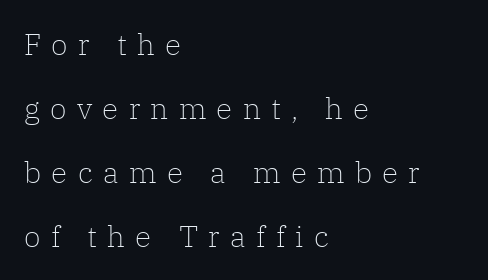
{"serif": "yes", "italic": "no", "bold": "no", "weight": "light", "width": "normal", "stroke_contrast": "low", "x_height": "medium", "monospaced": "no", "underline": "no", "align": "left", "line_spacing": "loose", "line_spacing_ratio": 2.13, "letter_spacing": "wide", "letter_spacing_em": 0.34, "glyph_px": 30}
